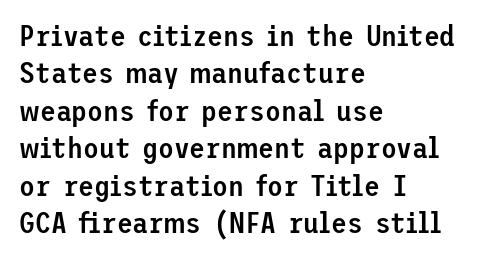
{"serif": "no", "italic": "no", "bold": "semi", "weight": "semibold", "width": "normal", "stroke_contrast": "low", "x_height": "medium", "underline": "no", "align": "left", "line_spacing": "normal", "line_spacing_ratio": 1.29, "letter_spacing": "normal", "letter_spacing_em": 0.0, "glyph_px": 29}
